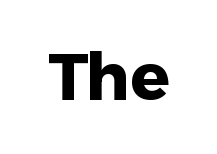
Q: Is the text bold? A: Yes.
Q: Is the text italic (slanted)? A: No, it is upright.
Q: Is the typeface a serif or a sans-serif typeface? A: Sans-serif.
Q: Is the text underlined? A: No.
Q: Is the spacing between letters normal or unusually wide? A: Normal.
Q: Width (condensed, normal, or wide)? A: Normal.
Q: Stroke contrast? A: Low.
Q: x-height? A: Medium.
Q: Monospaced? A: No.
